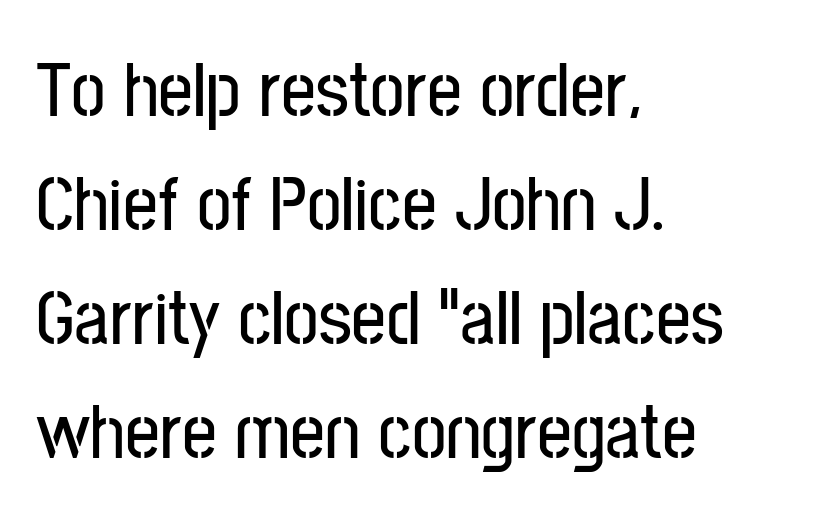
{"serif": "no", "italic": "no", "width": "condensed", "stroke_contrast": "low", "x_height": "medium", "monospaced": "no", "underline": "no", "align": "left", "line_spacing": "normal", "line_spacing_ratio": 1.48, "letter_spacing": "normal", "letter_spacing_em": 0.0, "glyph_px": 77}
